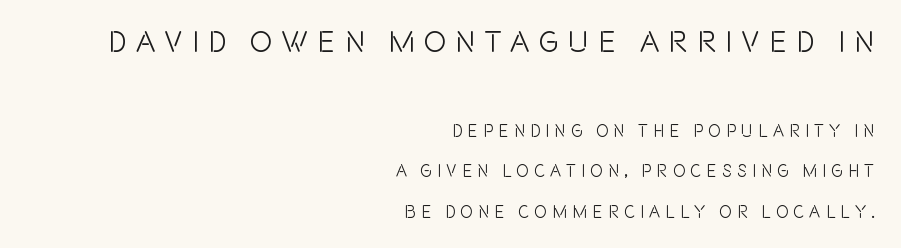
Q: Is the text italic (slanted)? A: No, it is upright.
Q: Is the typeface a serif or a sans-serif typeface? A: Sans-serif.
Q: Is the text underlined? A: No.
Q: How is the paragraph aligned? A: Right-aligned.
Q: Is the spacing between letters normal or unusually wide? A: Unusually wide.
Q: Is the spacing between lines tight, normal or loose? A: Loose.
Q: Which block of text is set in a larger size, the first (top) or the second (bottom)? A: The first (top) one.
Q: Width (condensed, normal, or wide)? A: Condensed.
Q: x-height? A: Large.
Q: Monospaced? A: No.
